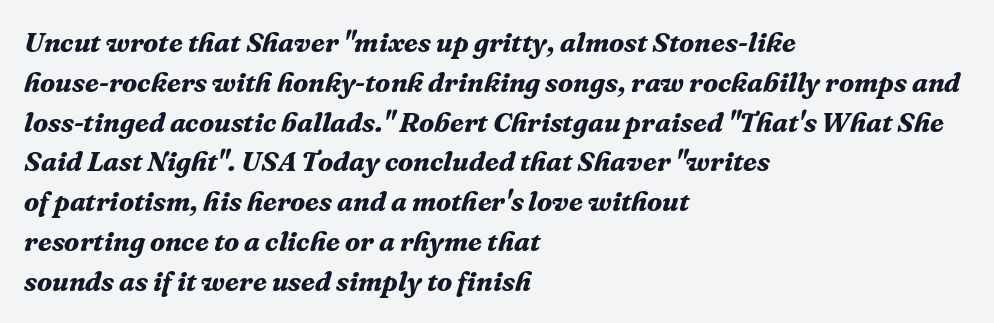
The image shows 28 px bold serif type, italic (leaning right); set left-aligned, normal line spacing (1.42x), normal letter spacing, not underlined; medium stroke contrast and a medium x-height.
